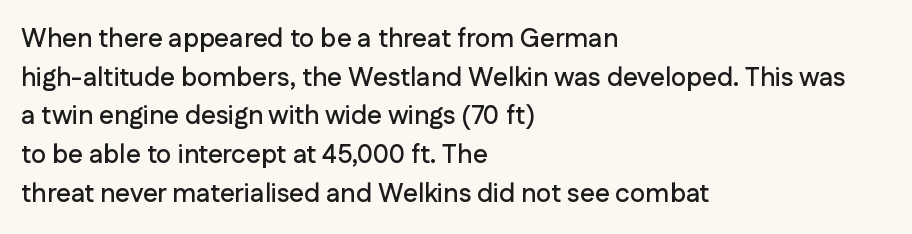
If you measured baseline to baseline, you'd find a middling distance. The line texture is even and compact thanks to regular tracking. Descender tails drop into unmarked territory. Posture: upright roman. Horizontally, the lines are justified to the leading edge only.
